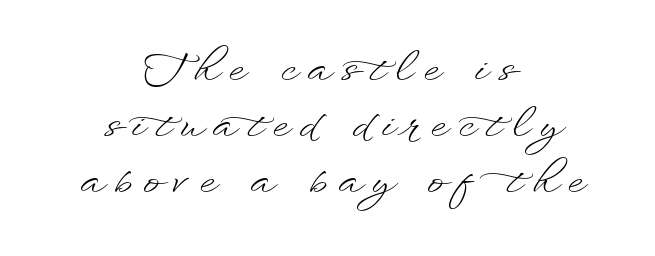
The image shows 41 px light, wide type; set centered, normal line spacing (1.37x), unusually wide letter spacing (+0.25 em), not underlined; low stroke contrast and a small x-height.
